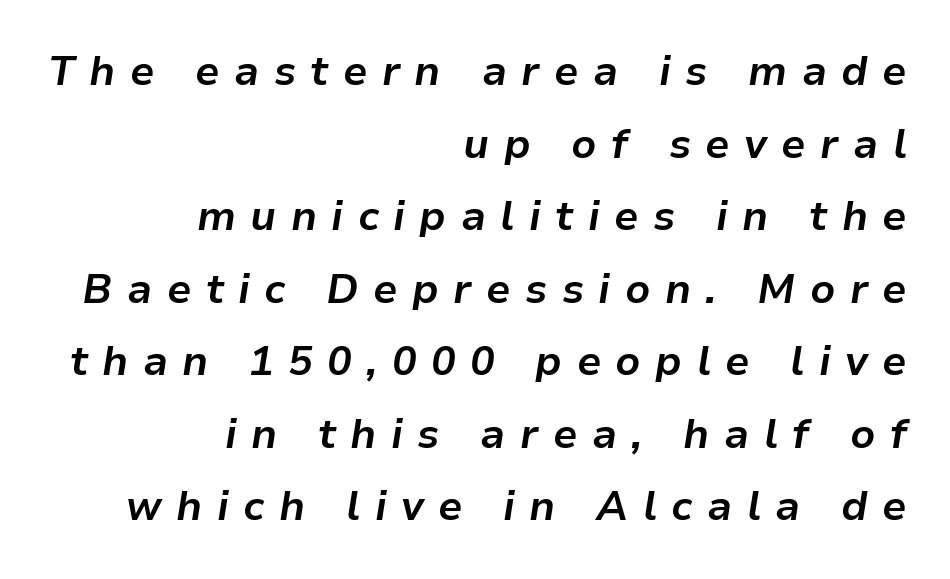
Line ends are locked; line starts wander. Each letter keeps its own natural width here, so spacing adapts to shape. Glyph-to-glyph distance is far greater than everyday printed text. Style check: oblique.
